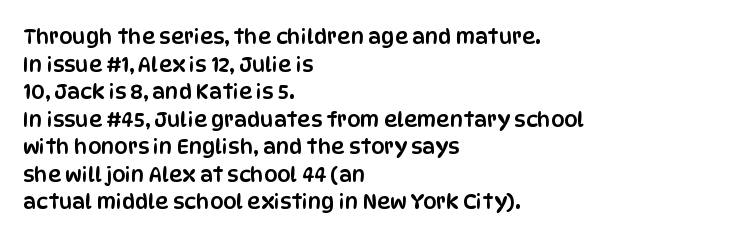
Q: Is the text italic (slanted)? A: No, it is upright.
Q: Is the text underlined? A: No.
Q: How is the paragraph aligned? A: Left-aligned.
Q: Is the spacing between letters normal or unusually wide? A: Normal.
Q: Is the spacing between lines tight, normal or loose? A: Normal.
